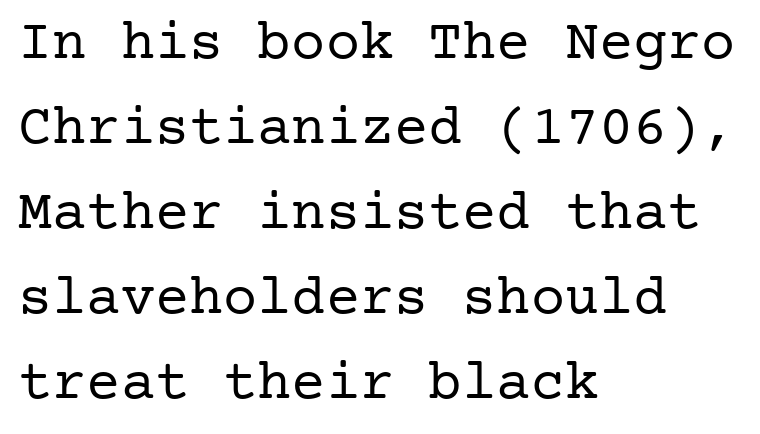
In terms of letterspacing, this is plain default setting. Serifs: yes, visible at the terminals of the letterforms. Rendered with straight, roman letterforms. Underline: absent.
